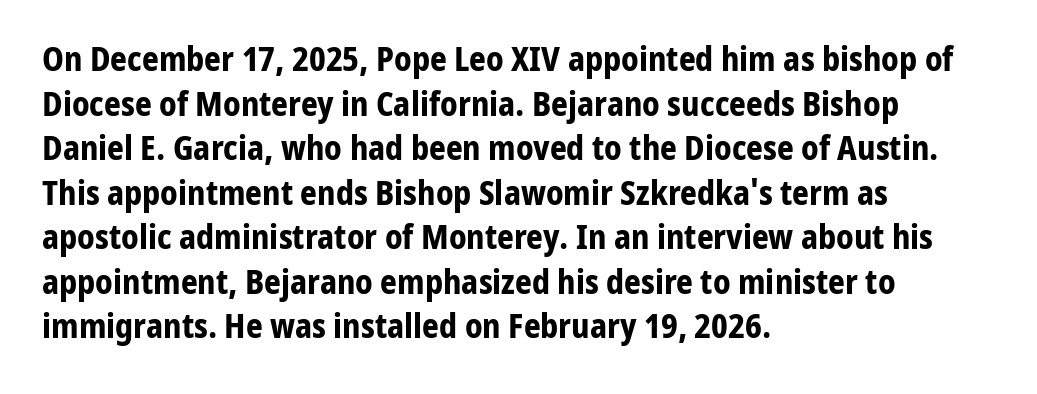
Q: Is the text bold? A: Yes.
Q: Is the text italic (slanted)? A: No, it is upright.
Q: Is the typeface a serif or a sans-serif typeface? A: Sans-serif.
Q: Is the text underlined? A: No.
Q: How is the paragraph aligned? A: Left-aligned.
Q: Is the spacing between letters normal or unusually wide? A: Normal.
Q: Is the spacing between lines tight, normal or loose? A: Normal.
Q: Width (condensed, normal, or wide)? A: Normal.
Q: Stroke contrast? A: Low.
Q: x-height? A: Medium.
Q: Monospaced? A: No.
